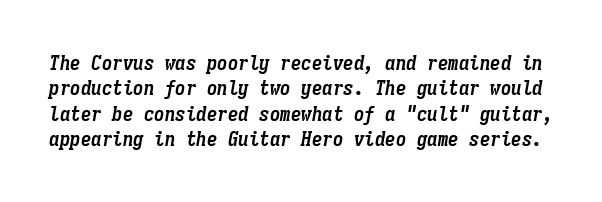
{"italic": "yes", "lean": "right", "slant_degrees": 9, "bold": "yes", "underline": "no", "line_spacing_ratio": 1.21, "letter_spacing": "normal", "letter_spacing_em": 0.0, "glyph_px": 21}
